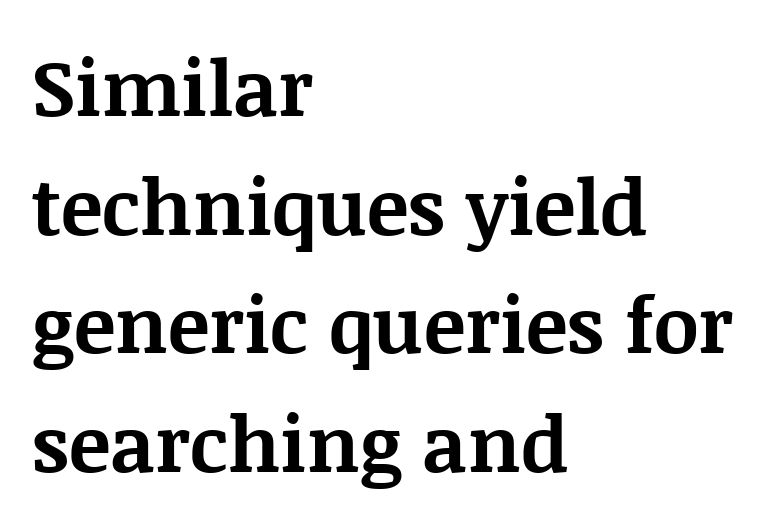
The image shows 78 px bold serif type, upright; set left-aligned, normal line spacing (1.52x), normal letter spacing, not underlined; medium stroke contrast and a large x-height.
